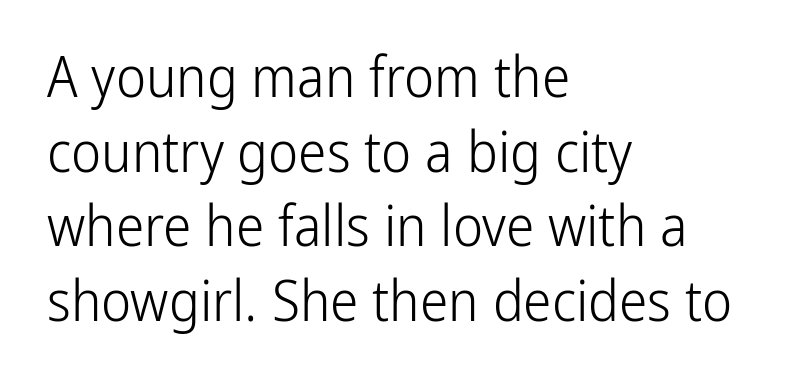
{"serif": "no", "italic": "no", "bold": "no", "weight": "light", "width": "condensed", "stroke_contrast": "low", "x_height": "medium", "monospaced": "no", "underline": "no", "align": "left", "line_spacing": "normal", "line_spacing_ratio": 1.31, "letter_spacing": "normal", "letter_spacing_em": 0.0, "glyph_px": 57}
